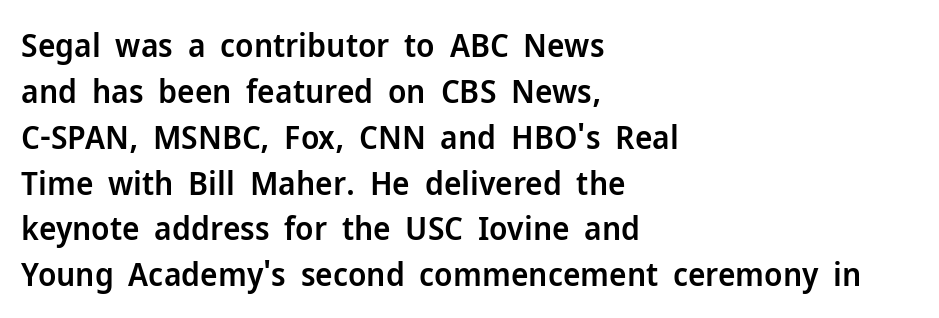
The image shows 33 px semibold sans-serif type, upright; set left-aligned, normal line spacing (1.39x), normal letter spacing, not underlined; low stroke contrast and a medium x-height.
